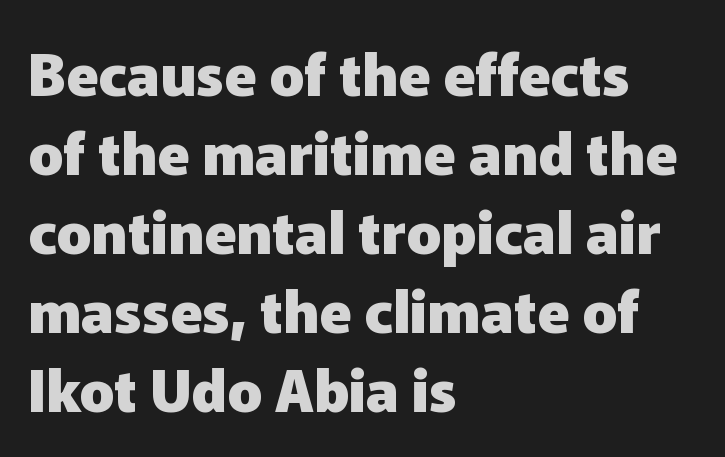
Q: Is the text bold? A: Yes.
Q: Is the text italic (slanted)? A: No, it is upright.
Q: Is the typeface a serif or a sans-serif typeface? A: Sans-serif.
Q: Is the text underlined? A: No.
Q: How is the paragraph aligned? A: Left-aligned.
Q: Is the spacing between letters normal or unusually wide? A: Normal.
Q: Is the spacing between lines tight, normal or loose? A: Normal.
Q: Width (condensed, normal, or wide)? A: Normal.
Q: Stroke contrast? A: Low.
Q: x-height? A: Medium.
Q: Monospaced? A: No.
